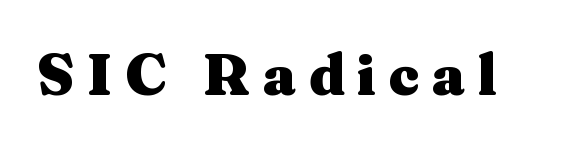
The string is rendered with underlining switched off. Letterform terminals end in serifs throughout the passage. The passage shown is typed in a proportional face where columns would drift. A roman cut, with each character standing at attention. The strokes are fattened all the way to bold. The gaps between neighbouring characters are conspicuously large.
